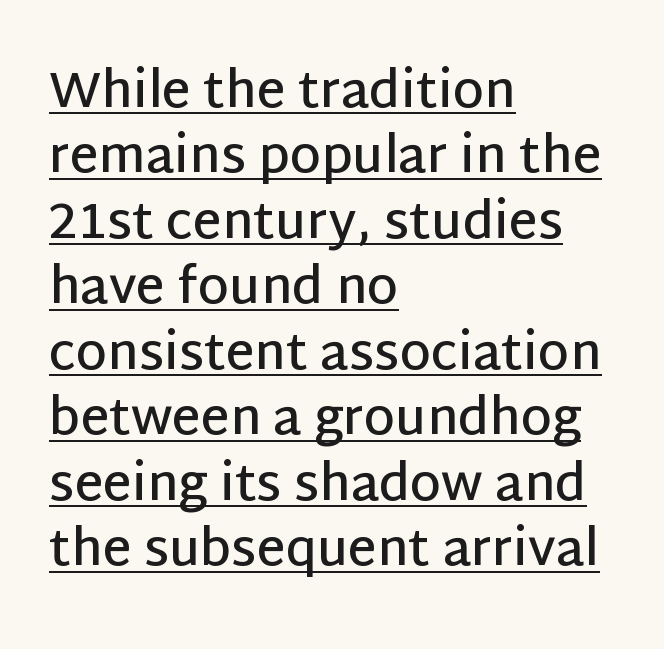
{"serif": "no", "italic": "no", "bold": "semi", "weight": "semibold", "width": "normal", "stroke_contrast": "low", "x_height": "large", "monospaced": "no", "underline": "yes", "align": "left", "line_spacing": "normal", "line_spacing_ratio": 1.31, "letter_spacing": "normal", "letter_spacing_em": 0.0, "glyph_px": 50}
